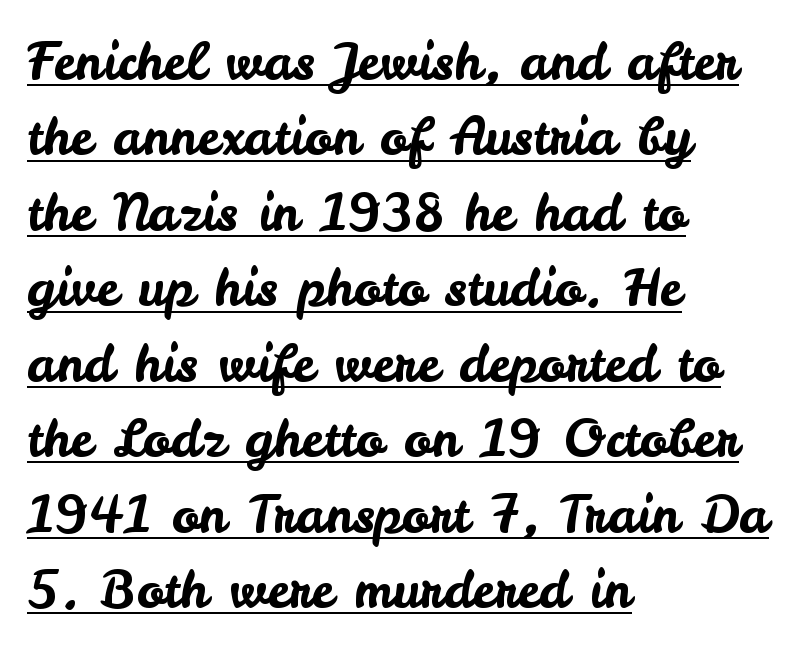
Q: Is the text italic (slanted)? A: Yes.
Q: Is the typeface a serif or a sans-serif typeface? A: Sans-serif.
Q: Is the text underlined? A: Yes.
Q: How is the paragraph aligned? A: Left-aligned.
Q: Is the spacing between letters normal or unusually wide? A: Normal.
Q: Is the spacing between lines tight, normal or loose? A: Normal.
Q: Width (condensed, normal, or wide)? A: Normal.
Q: Stroke contrast? A: Low.
Q: x-height? A: Small.
Q: Monospaced? A: No.
